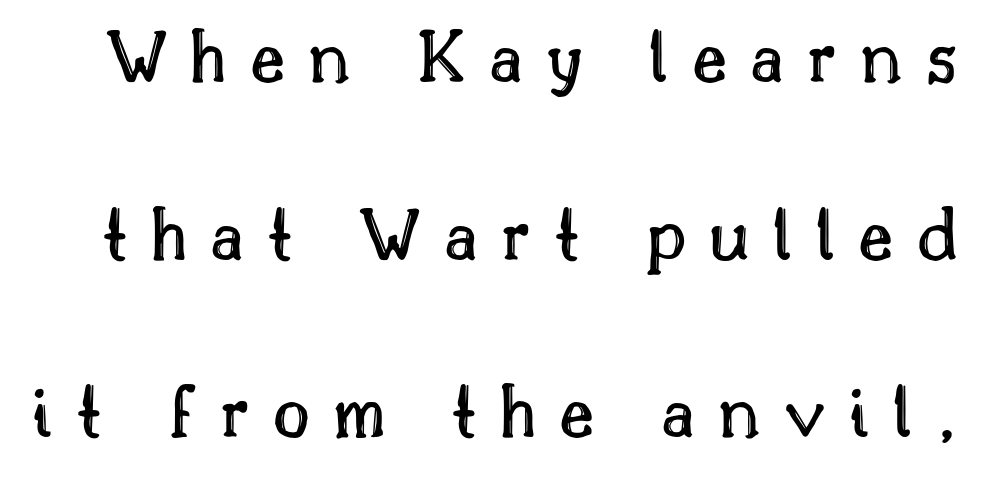
The image shows 80 px text type, upright; set loose line spacing (2.22x), unusually wide letter spacing (+0.29 em), not underlined; a small x-height.
